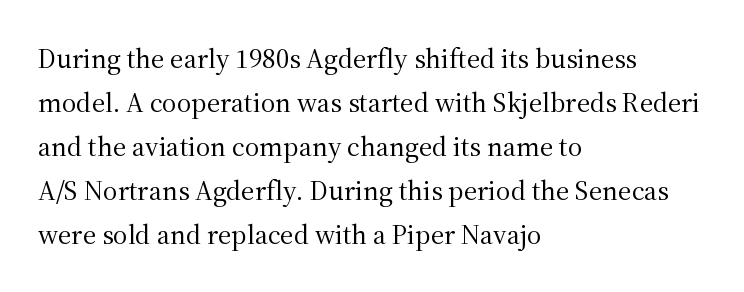
Q: Is the text bold? A: No.
Q: Is the text italic (slanted)? A: No, it is upright.
Q: Is the typeface a serif or a sans-serif typeface? A: Serif.
Q: Is the text underlined? A: No.
Q: How is the paragraph aligned? A: Left-aligned.
Q: Is the spacing between letters normal or unusually wide? A: Normal.
Q: Is the spacing between lines tight, normal or loose? A: Normal.
Q: Width (condensed, normal, or wide)? A: Normal.
Q: Stroke contrast? A: Medium.
Q: x-height? A: Medium.
Q: Monospaced? A: No.
